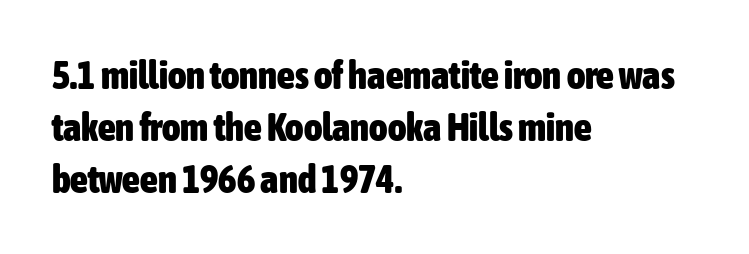
The image shows 39 px heavy, condensed sans-serif type, upright; set left-aligned, normal line spacing (1.33x), normal letter spacing, not underlined; low stroke contrast and a medium x-height.
